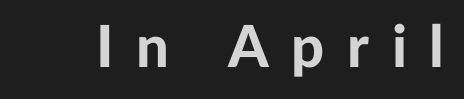
Q: Is the text bold? A: Yes.
Q: Is the text italic (slanted)? A: No, it is upright.
Q: Is the typeface a serif or a sans-serif typeface? A: Sans-serif.
Q: Is the text underlined? A: No.
Q: Is the spacing between letters normal or unusually wide? A: Unusually wide.
Q: Width (condensed, normal, or wide)? A: Normal.
Q: Stroke contrast? A: Low.
Q: x-height? A: Medium.
Q: Monospaced? A: No.
